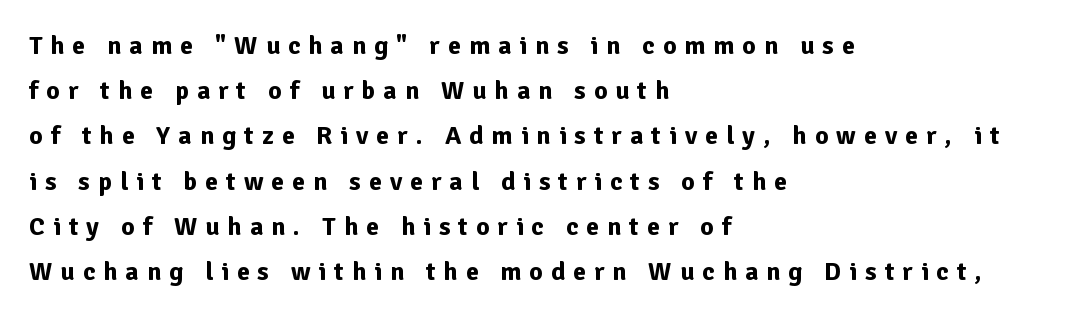
The face used here is rendered with a markedly widened letterfit. Words float on clear page, feet unadorned. Alignment: flush left. The letters are bold, with thick, heavy strokes. The specimen reads as upright at a glance.
